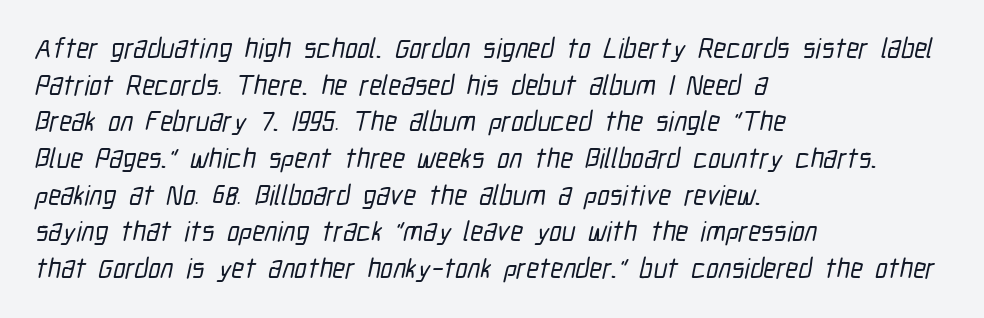
Type without underlining. Spacing verdict: proportional, widths tailored to each character. Default kerning and tracking; the words read as compact shapes. Alignment: flush left.
